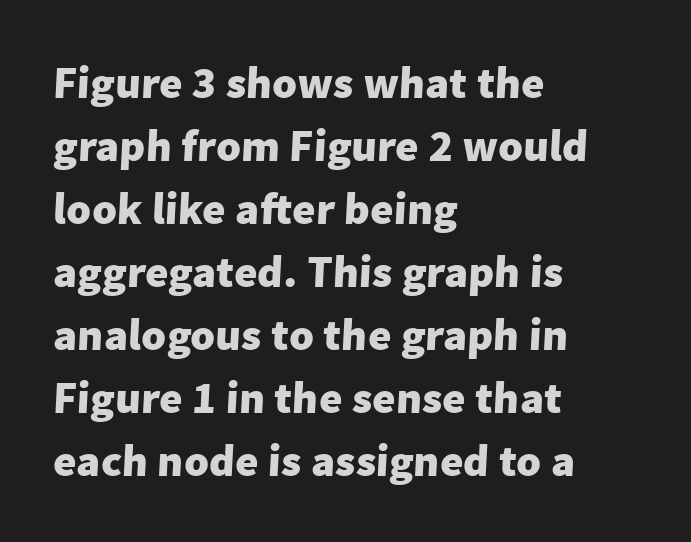
{"serif": "no", "bold": "yes", "weight": "heavy", "width": "normal", "stroke_contrast": "low", "x_height": "medium", "monospaced": "no", "underline": "no", "align": "left", "line_spacing": "normal", "line_spacing_ratio": 1.4, "letter_spacing": "normal", "letter_spacing_em": 0.0, "glyph_px": 45}
